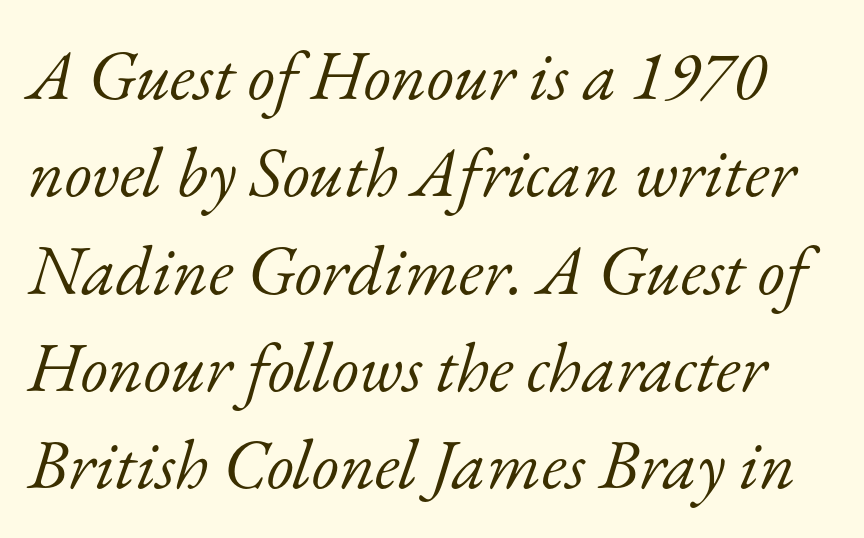
The image shows 70 px light serif type, italic (leaning right); set normal line spacing (1.39x), normal letter spacing, not underlined; low stroke contrast and a small x-height.
